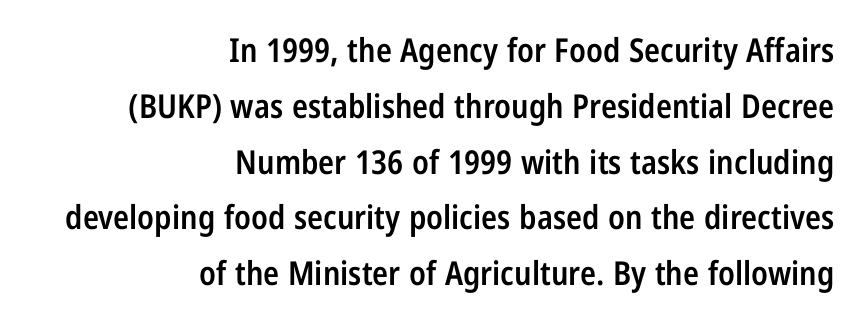
Q: Is the text bold? A: Semi-bold.
Q: Is the text italic (slanted)? A: No, it is upright.
Q: Is the typeface a serif or a sans-serif typeface? A: Sans-serif.
Q: Is the text underlined? A: No.
Q: How is the paragraph aligned? A: Right-aligned.
Q: Is the spacing between letters normal or unusually wide? A: Normal.
Q: Is the spacing between lines tight, normal or loose? A: Normal.
Q: Width (condensed, normal, or wide)? A: Condensed.
Q: Stroke contrast? A: Low.
Q: x-height? A: Medium.
Q: Monospaced? A: No.
